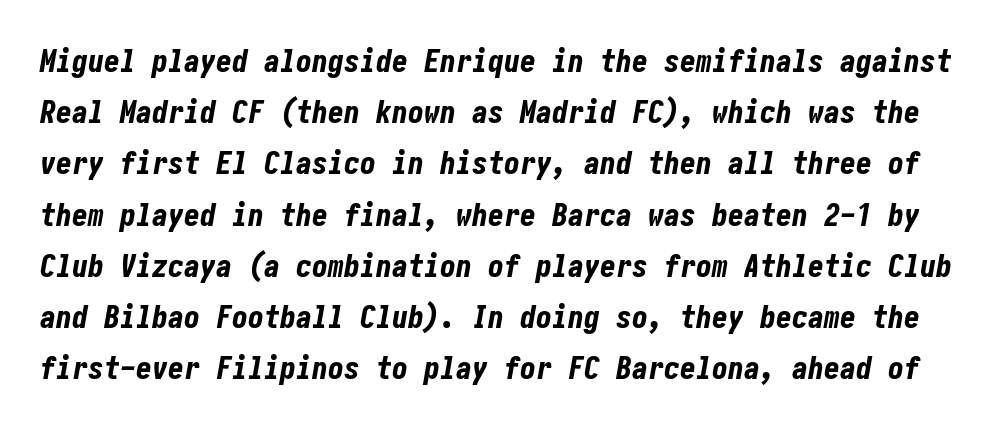
Q: Is the text bold? A: Yes.
Q: Is the text italic (slanted)? A: Yes, it leans right by about 10 degrees.
Q: Is the text underlined? A: No.
Q: Is the spacing between letters normal or unusually wide? A: Normal.
Q: Is the spacing between lines tight, normal or loose? A: Normal.
Q: Width (condensed, normal, or wide)? A: Condensed.
Q: Stroke contrast? A: Low.
Q: x-height? A: Medium.
